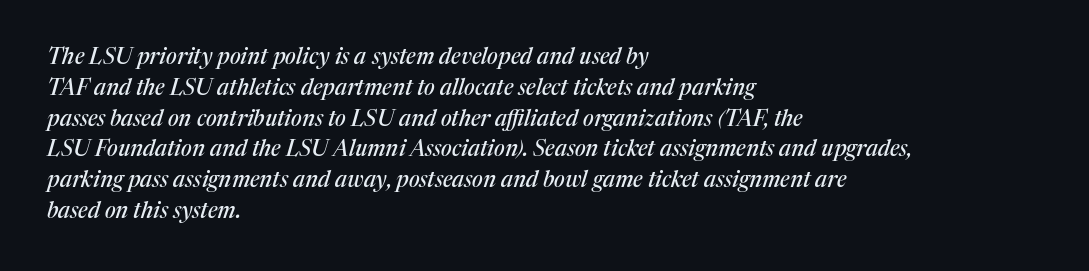
Q: Is the text italic (slanted)? A: Yes, it leans right by about 17 degrees.
Q: Is the text underlined? A: No.
Q: How is the paragraph aligned? A: Left-aligned.
Q: Is the spacing between letters normal or unusually wide? A: Normal.
Q: Is the spacing between lines tight, normal or loose? A: Normal.
